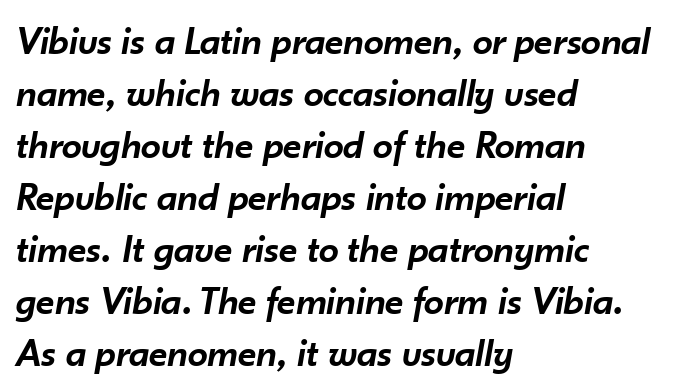
Q: Is the text bold? A: Semi-bold.
Q: Is the text italic (slanted)? A: Yes, it leans right by about 10 degrees.
Q: Is the text underlined? A: No.
Q: How is the paragraph aligned? A: Left-aligned.
Q: Is the spacing between letters normal or unusually wide? A: Normal.
Q: Is the spacing between lines tight, normal or loose? A: Normal.
Q: Width (condensed, normal, or wide)? A: Normal.
Q: Stroke contrast? A: Low.
Q: x-height? A: Small.
Q: Monospaced? A: No.
